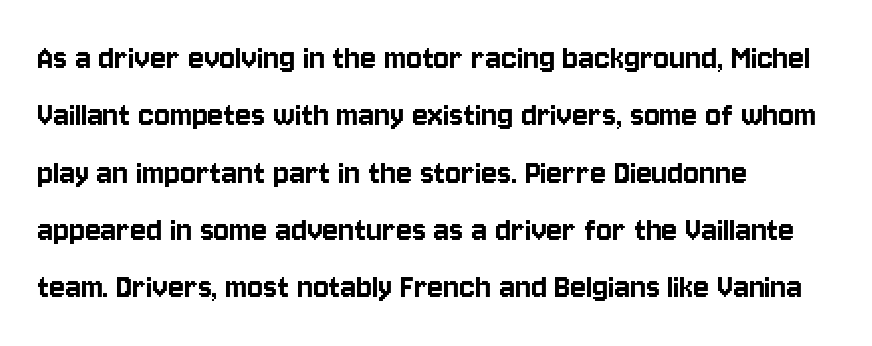
{"serif": "no", "italic": "no", "width": "condensed", "stroke_contrast": "low", "x_height": "large", "monospaced": "no", "underline": "no", "align": "left", "line_spacing": "normal", "line_spacing_ratio": 1.55, "letter_spacing": "normal", "letter_spacing_em": 0.0, "glyph_px": 37}
